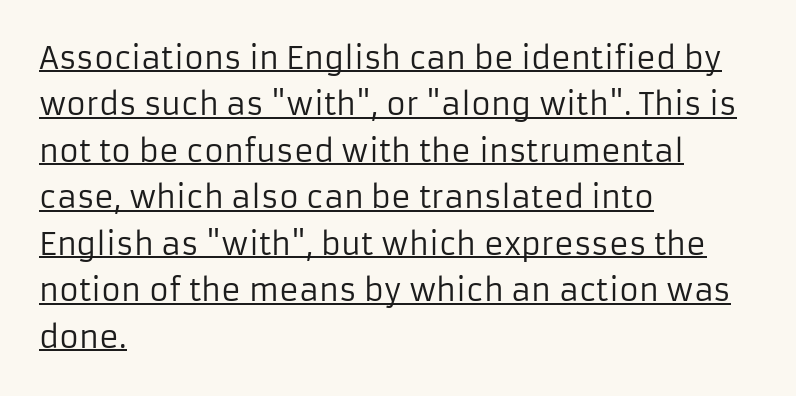
Underlined type. The cut favours lightness, reaching ordinary text weight at its darkest. The rendering uses natural spacing where letterforms have individual widths. The letters sit at their default tracking, neither squeezed nor spread. I'd call this a sans setting — the letters go barefoot.
